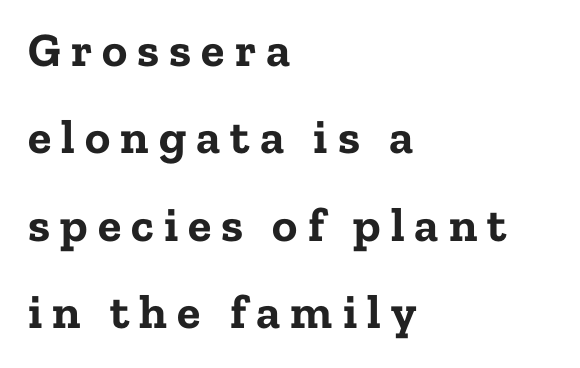
The specimen reads as upright at a glance. The gap between lines stays unmarked. Looks like regular typesetting: each glyph gets only the width it needs. Reading down the block, your eye returns to a fixed left position each line. The face used here has the dense, thick strokes of a bold. The glyphs in this specimen are seriffed.
